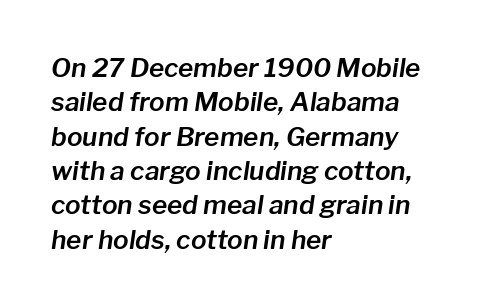
The image shows 26 px text type, italic (leaning right); set left-aligned, normal line spacing (1.32x), normal letter spacing, not underlined.
